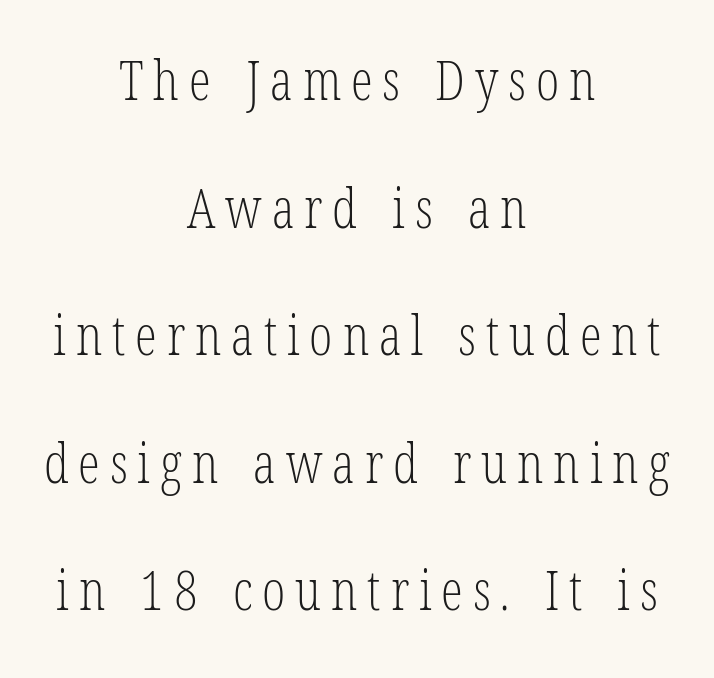
Q: Is the text bold? A: No.
Q: Is the text italic (slanted)? A: No, it is upright.
Q: Is the typeface a serif or a sans-serif typeface? A: Serif.
Q: Is the text underlined? A: No.
Q: How is the paragraph aligned? A: Centered.
Q: Is the spacing between lines tight, normal or loose? A: Loose.
Q: Width (condensed, normal, or wide)? A: Condensed.
Q: Stroke contrast? A: Low.
Q: x-height? A: Medium.
Q: Monospaced? A: No.
